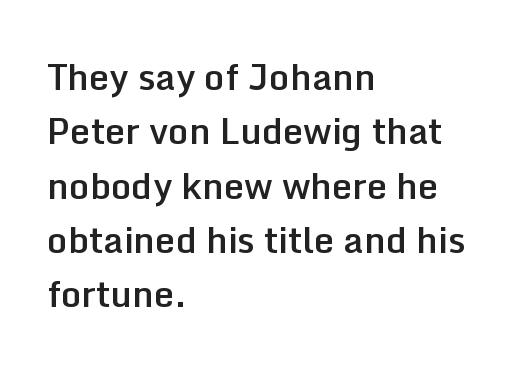
A bare baseline throughout the passage. These words are printed semibold, heavier than regular yet not bold. Is the block centered? No — it sits flush against the left margin. Leading matches the norm, producing a regular column. The tracking reads as untouched default to a designer's eye.
